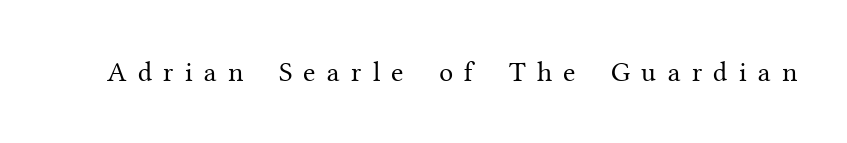
{"serif": "yes", "italic": "no", "bold": "no", "weight": "regular", "width": "normal", "stroke_contrast": "medium", "x_height": "medium", "monospaced": "no", "underline": "no", "letter_spacing": "wide", "letter_spacing_em": 0.4, "glyph_px": 28}
